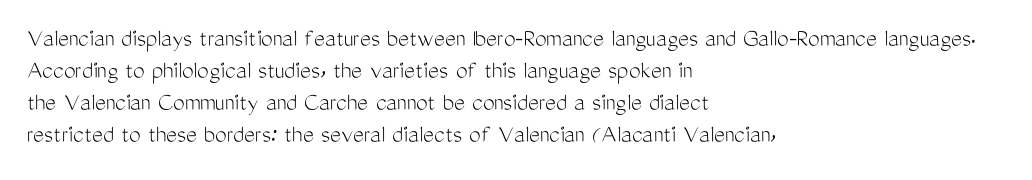
Q: Is the text bold? A: No.
Q: Is the text italic (slanted)? A: No, it is upright.
Q: Is the text underlined? A: No.
Q: How is the paragraph aligned? A: Left-aligned.
Q: Is the spacing between letters normal or unusually wide? A: Normal.
